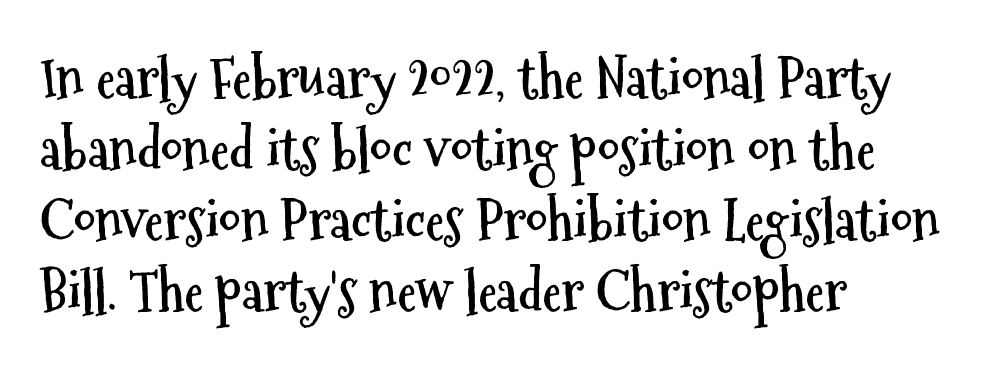
The image shows 55 px semibold, condensed sans-serif type, upright; set left-aligned, normal line spacing (1.29x), normal letter spacing, not underlined; medium stroke contrast and a medium x-height.
